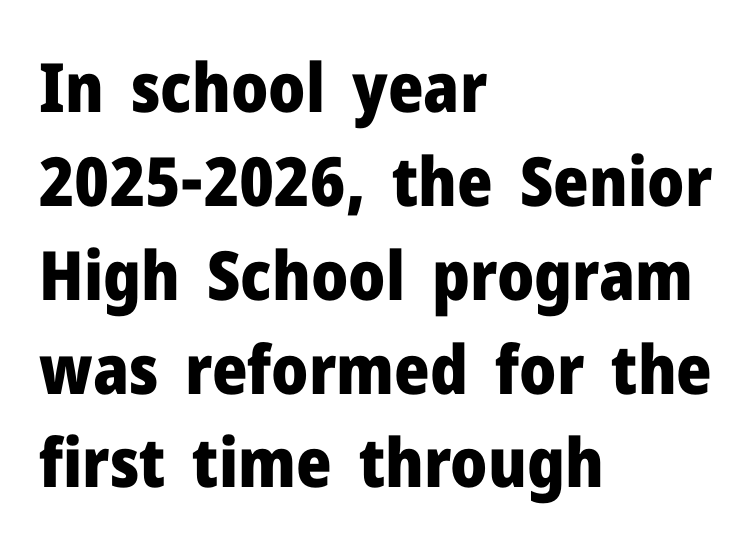
Q: Is the text bold? A: Yes.
Q: Is the text italic (slanted)? A: No, it is upright.
Q: Is the typeface a serif or a sans-serif typeface? A: Sans-serif.
Q: Is the text underlined? A: No.
Q: How is the paragraph aligned? A: Left-aligned.
Q: Is the spacing between letters normal or unusually wide? A: Normal.
Q: Is the spacing between lines tight, normal or loose? A: Normal.
Q: Width (condensed, normal, or wide)? A: Normal.
Q: Stroke contrast? A: Low.
Q: x-height? A: Medium.
Q: Monospaced? A: No.
